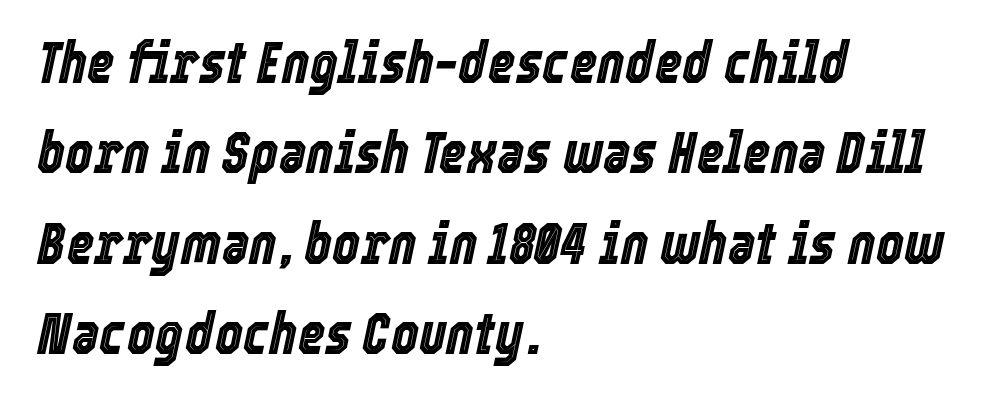
Q: Is the text italic (slanted)? A: Yes, it leans right by about 12 degrees.
Q: Is the text underlined? A: No.
Q: How is the paragraph aligned? A: Left-aligned.
Q: Is the spacing between letters normal or unusually wide? A: Normal.
Q: Is the spacing between lines tight, normal or loose? A: Normal.
Q: Width (condensed, normal, or wide)? A: Condensed.
Q: x-height? A: Medium.
Q: Monospaced? A: No.
